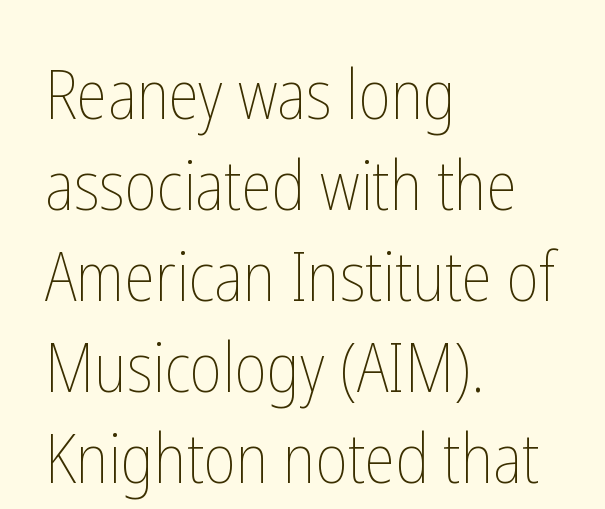
{"italic": "no", "bold": "no", "weight": "thin", "width": "condensed", "stroke_contrast": "low", "x_height": "medium", "monospaced": "no", "underline": "no", "align": "left", "line_spacing": "normal", "line_spacing_ratio": 1.32, "letter_spacing": "normal", "letter_spacing_em": 0.0, "glyph_px": 69}
